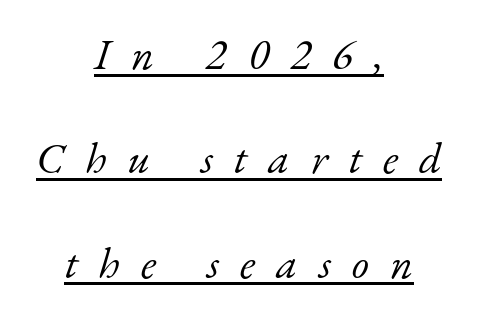
{"serif": "yes", "italic": "yes", "lean": "right", "slant_degrees": 17, "bold": "no", "weight": "light", "width": "normal", "stroke_contrast": "low", "x_height": "small", "monospaced": "no", "underline": "yes", "align": "center", "line_spacing": "loose", "line_spacing_ratio": 2.37, "letter_spacing": "wide", "letter_spacing_em": 0.48, "glyph_px": 44}
